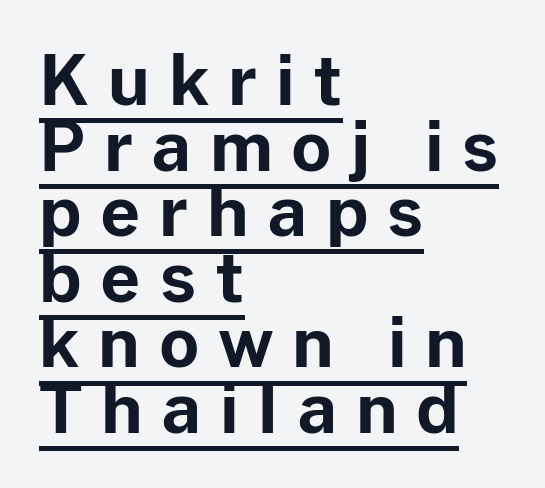
No feet cap the strokes, marking this as sans-serif type. The rendering uses the underline text-decoration. These lines are rendered in a variable-pitch font. Short note: letters widely spaced. The ragged edge is on the right, which tells us the setting is flush left. Vertical strokes here are truly vertical.
